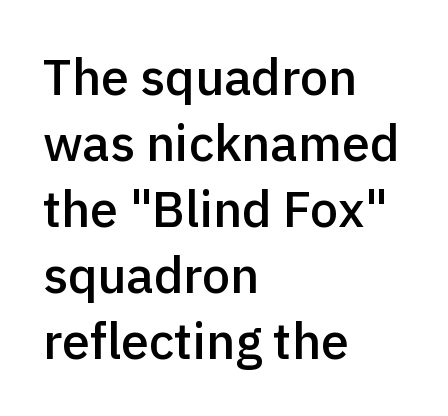
{"serif": "no", "italic": "no", "bold": "semi", "weight": "semibold", "width": "normal", "x_height": "medium", "monospaced": "no", "underline": "no", "align": "left", "line_spacing": "normal", "line_spacing_ratio": 1.32, "letter_spacing": "normal", "letter_spacing_em": 0.0, "glyph_px": 50}
